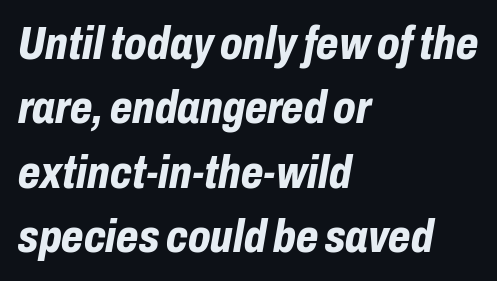
Caption: bold face, heavy strokes. Compared with ordinary roman type, these characters are visibly tilted. The glyphs are unaccompanied by any horizontal stroke below them. Words appear dense and cohesive because spacing is normal. Note the varied advance widths — an 'i' is clearly narrower than an 'm'. This sample keeps an unexceptional amount of space between lines.
